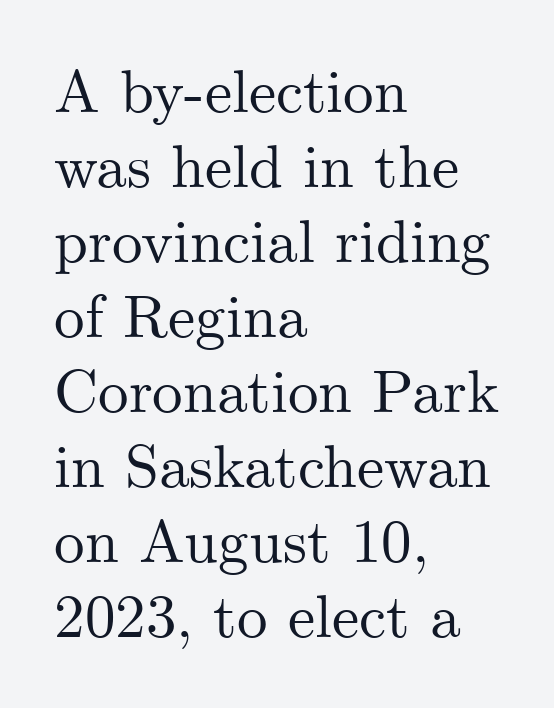
Quick note: not italic, upright. Students, note that the glyphs here touch the page at normal intervals. What kind of face is this? One with serifs. This sample has the flowing, uneven cadence of proportional lettering.
